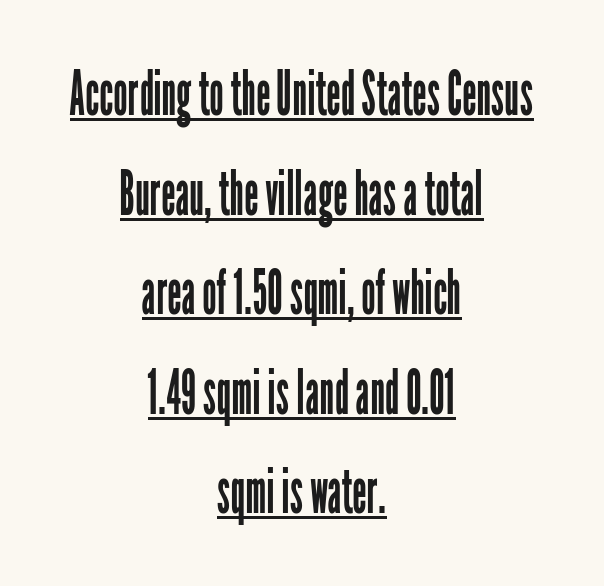
{"serif": "no", "italic": "no", "bold": "no", "weight": "regular", "width": "condensed", "stroke_contrast": "low", "x_height": "medium", "monospaced": "no", "underline": "yes", "align": "center", "line_spacing": "normal", "line_spacing_ratio": 1.58, "letter_spacing": "normal", "letter_spacing_em": 0.0, "glyph_px": 63}
